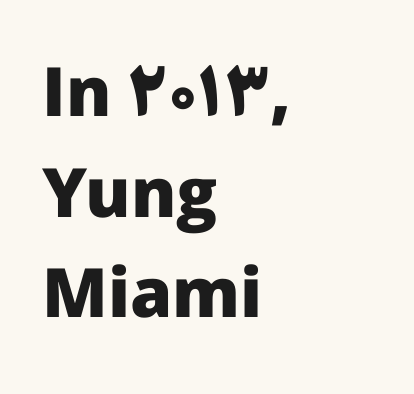
The image shows 68 px heavy sans-serif type, upright; set left-aligned, normal line spacing (1.48x), normal letter spacing, not underlined; low stroke contrast and a medium x-height.
